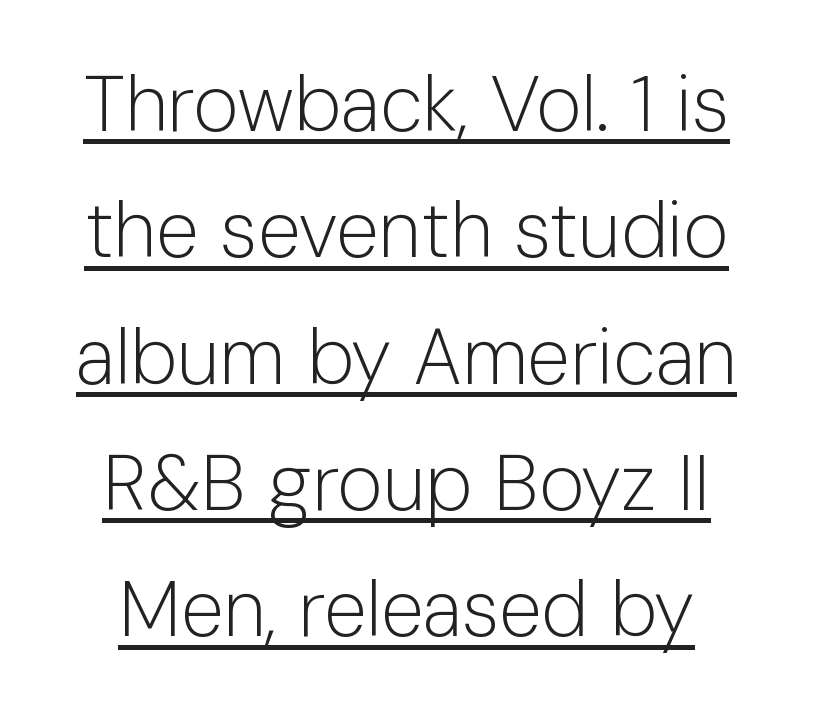
Q: Is the text bold? A: No.
Q: Is the text italic (slanted)? A: No, it is upright.
Q: Is the typeface a serif or a sans-serif typeface? A: Sans-serif.
Q: Is the text underlined? A: Yes.
Q: Is the spacing between letters normal or unusually wide? A: Normal.
Q: Is the spacing between lines tight, normal or loose? A: Normal.
Q: Width (condensed, normal, or wide)? A: Normal.
Q: Stroke contrast? A: Low.
Q: x-height? A: Medium.
Q: Monospaced? A: No.
